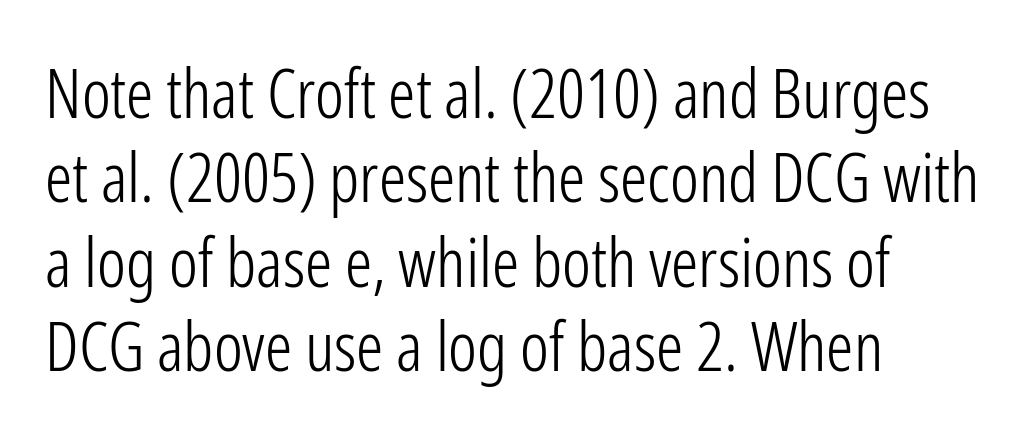
Do the letters lean? They stand straight. A typesetter would call this zero additional tracking. One-word summary of the alignment: left. Vertical stems look standard width or narrower in stroke. The rendering uses natural spacing where letterforms have individual widths. What kind of face is this? One without serifs — a sans.
